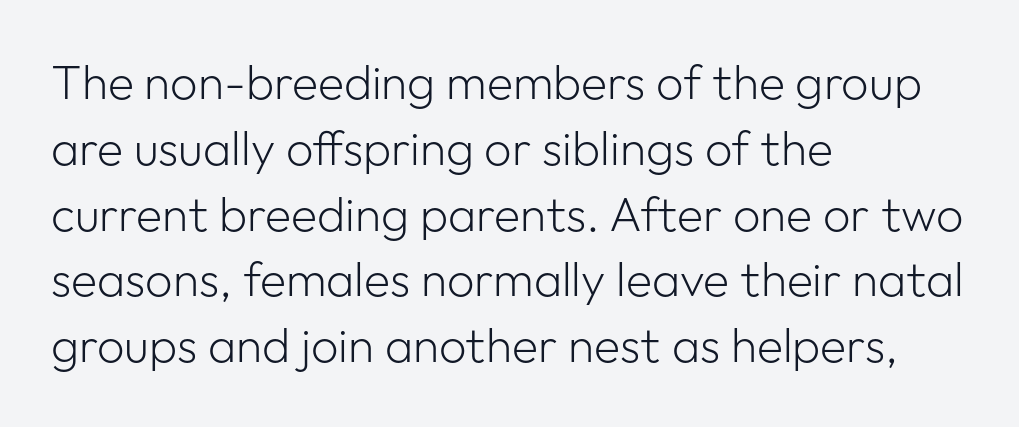
Q: Is the text bold? A: No.
Q: Is the text italic (slanted)? A: No, it is upright.
Q: Is the typeface a serif or a sans-serif typeface? A: Sans-serif.
Q: Is the text underlined? A: No.
Q: How is the paragraph aligned? A: Left-aligned.
Q: Is the spacing between letters normal or unusually wide? A: Normal.
Q: Is the spacing between lines tight, normal or loose? A: Normal.
Q: Width (condensed, normal, or wide)? A: Normal.
Q: Stroke contrast? A: Low.
Q: x-height? A: Medium.
Q: Monospaced? A: No.
